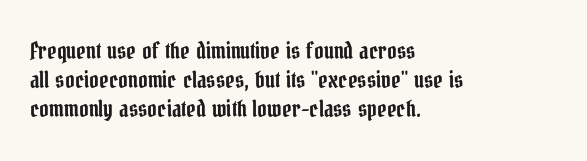
The image shows 23 px text type, upright; set left-aligned, normal line spacing (1.26x), normal letter spacing, not underlined.
